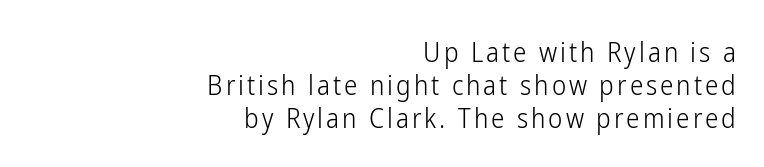
Q: Is the text bold? A: No.
Q: Is the text italic (slanted)? A: No, it is upright.
Q: Is the text underlined? A: No.
Q: How is the paragraph aligned? A: Right-aligned.
